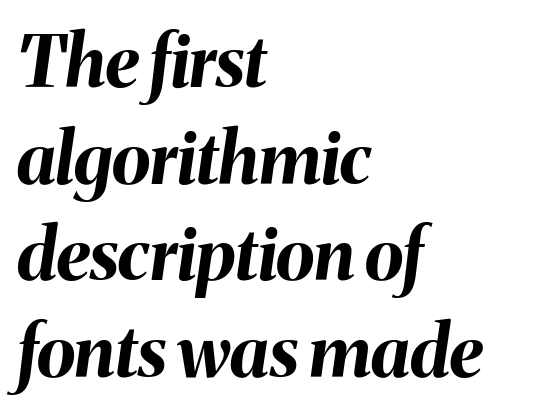
{"italic": "yes", "lean": "right", "slant_degrees": 8, "bold": "yes", "weight": "bold", "width": "normal", "stroke_contrast": "medium", "x_height": "medium", "monospaced": "no", "underline": "no", "align": "left", "line_spacing": "normal", "line_spacing_ratio": 1.36, "letter_spacing": "normal", "letter_spacing_em": 0.0, "glyph_px": 71}
